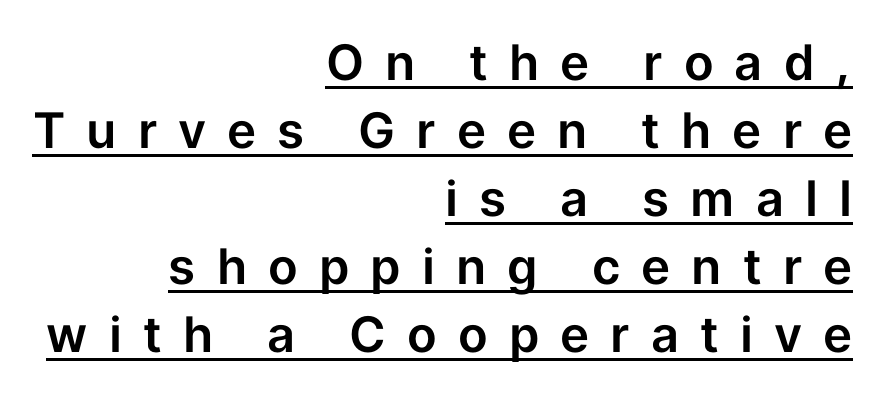
Someone cranked the tracking dial way up on this one. The letters stand straight up with perfectly vertical stems. Underlining? Definitely there. The leading is moderate, giving the passage an even texture. Typeset ragged left — the right edge is the straight one. What kind of face is this? One without serifs — a sans.
